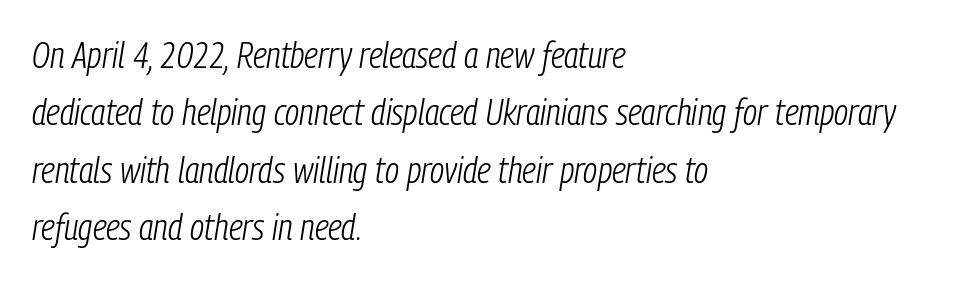
Q: Is the text bold? A: No.
Q: Is the text italic (slanted)? A: Yes, it leans right by about 9 degrees.
Q: Is the text underlined? A: No.
Q: How is the paragraph aligned? A: Left-aligned.
Q: Is the spacing between letters normal or unusually wide? A: Normal.
Q: Is the spacing between lines tight, normal or loose? A: Normal.
Q: Width (condensed, normal, or wide)? A: Condensed.
Q: Stroke contrast? A: Low.
Q: x-height? A: Medium.
Q: Monospaced? A: No.
